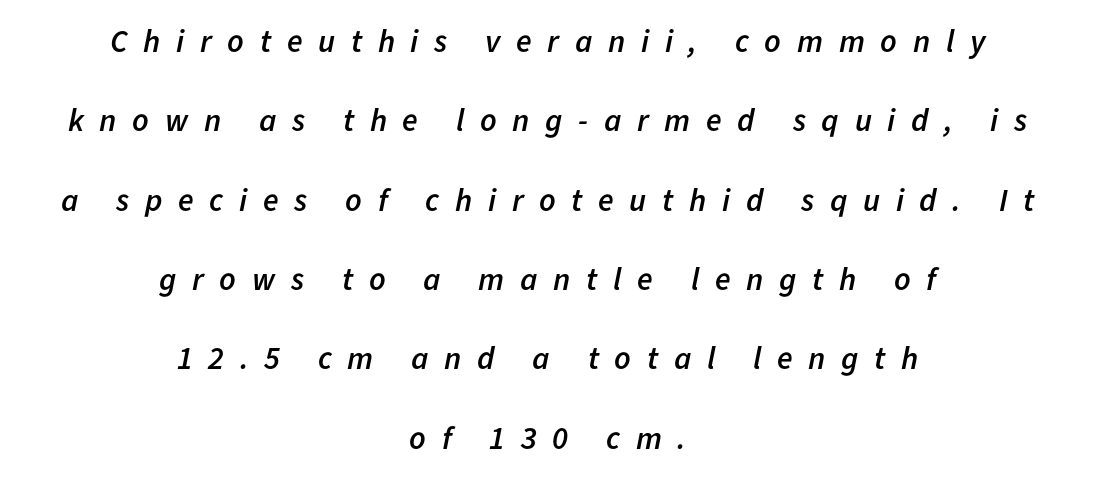
Q: Is the text bold? A: Semi-bold.
Q: Is the text italic (slanted)? A: Yes, it leans right by about 11 degrees.
Q: Is the text underlined? A: No.
Q: How is the paragraph aligned? A: Centered.
Q: Is the spacing between letters normal or unusually wide? A: Unusually wide.
Q: Is the spacing between lines tight, normal or loose? A: Loose.
Q: Width (condensed, normal, or wide)? A: Normal.
Q: Stroke contrast? A: Low.
Q: x-height? A: Medium.
Q: Monospaced? A: No.
